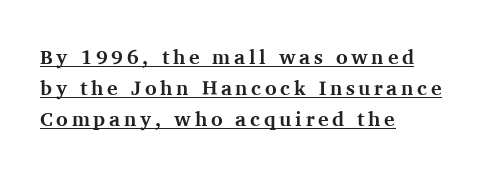
{"italic": "no", "bold": "yes", "underline": "yes", "align": "left", "line_spacing": "normal", "line_spacing_ratio": 1.56, "glyph_px": 20}
